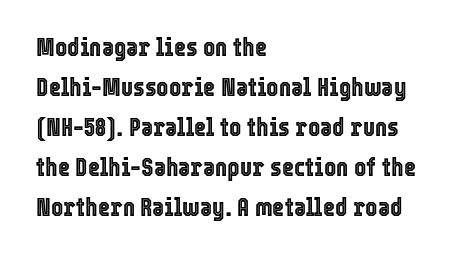
The image shows 26 px text type, upright; set left-aligned, normal line spacing (1.54x), normal letter spacing, not underlined.
